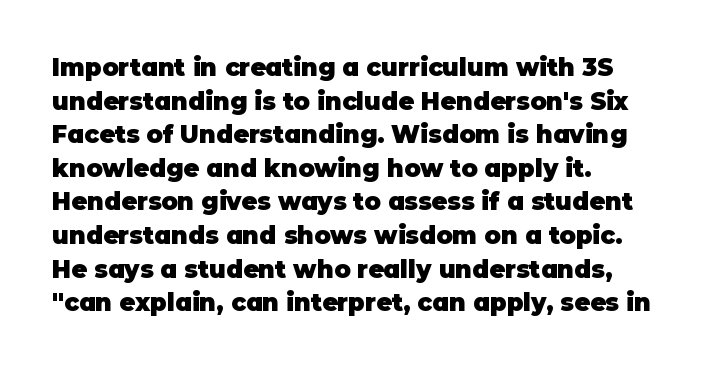
Any mark beneath the type? The region is blank. Regular leading. The face used here is rendered with its standard letterfit. These words are printed bold, with thick strokes throughout. Italic? Not at all — the glyphs are vertical. Left-aligned paragraph, ragged on the right.
